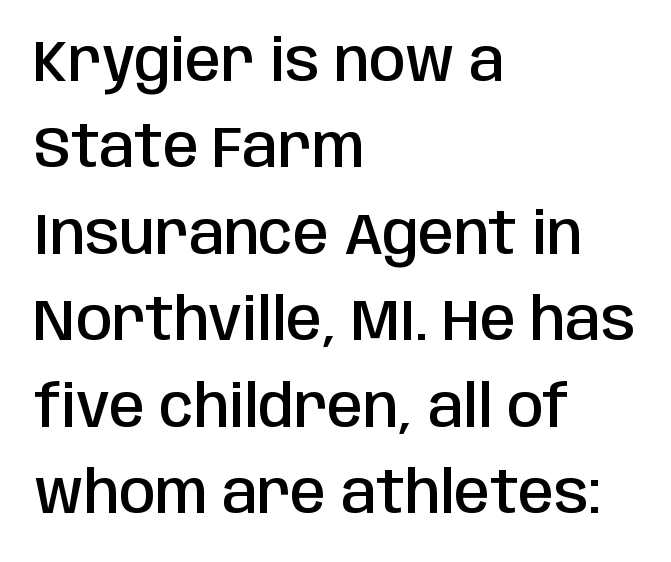
{"serif": "no", "italic": "no", "bold": "semi", "weight": "semibold", "width": "condensed", "stroke_contrast": "low", "x_height": "large", "monospaced": "no", "underline": "no", "align": "left", "line_spacing": "normal", "line_spacing_ratio": 1.49, "letter_spacing": "normal", "letter_spacing_em": 0.0, "glyph_px": 58}
